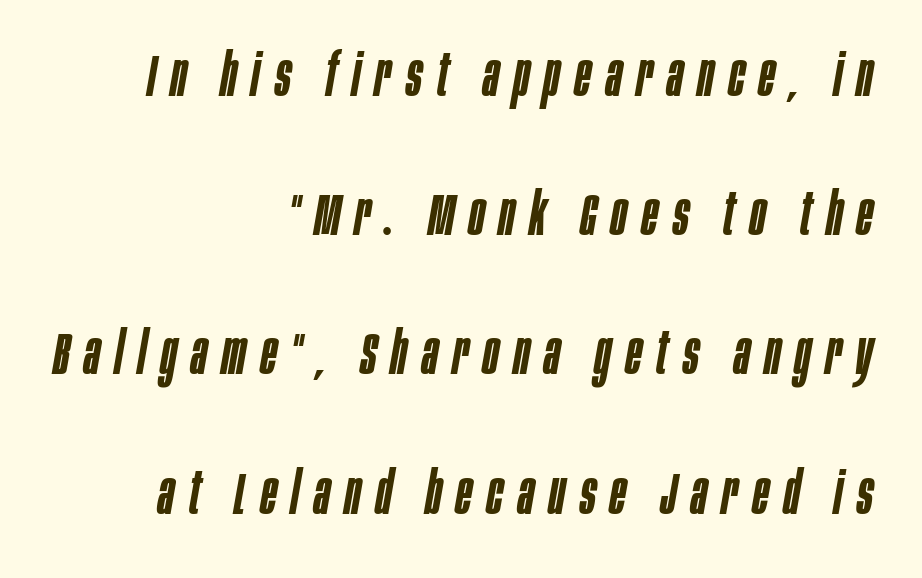
Q: Is the text bold? A: Semi-bold.
Q: Is the text italic (slanted)? A: Yes, it leans right by about 10 degrees.
Q: Is the text underlined? A: No.
Q: How is the paragraph aligned? A: Right-aligned.
Q: Is the spacing between letters normal or unusually wide? A: Unusually wide.
Q: Is the spacing between lines tight, normal or loose? A: Loose.
Q: Width (condensed, normal, or wide)? A: Condensed.
Q: Stroke contrast? A: Low.
Q: x-height? A: Large.
Q: Monospaced? A: No.
